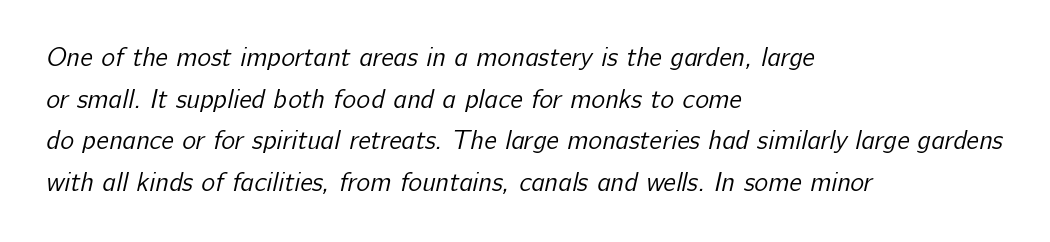
The image shows 26 px text type; set left-aligned, normal line spacing (1.6x), normal letter spacing, not underlined.
